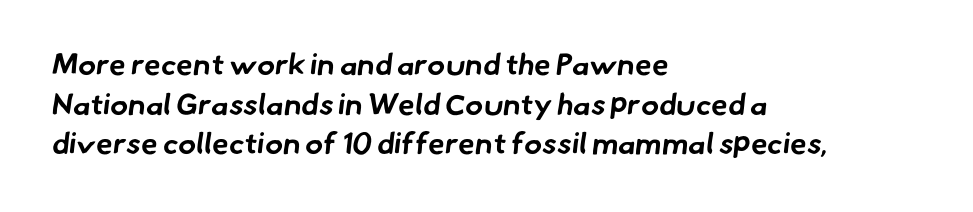
The designer left line spacing at the default. Think of a printed novel: that variable character pitch is what you see here. Nobody touched the tracking dial on this one. Each row of text sits above clean, open space. This is heavy type, rendered in bold.
